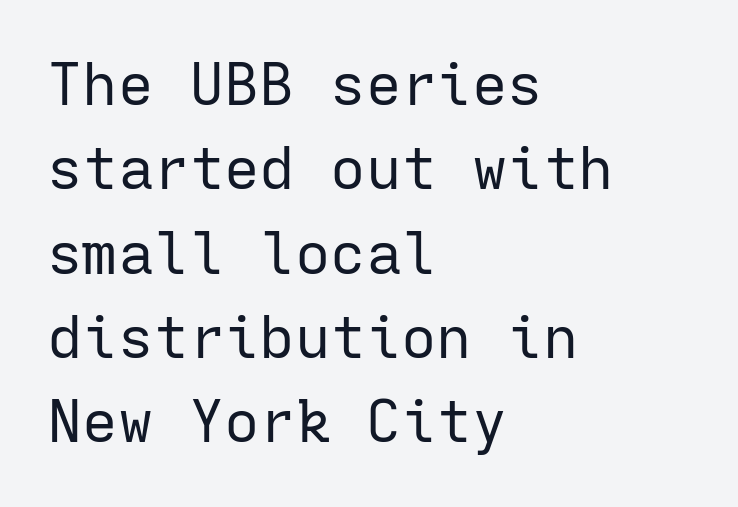
The image shows 59 px regular-weight sans-serif type, upright, monospaced; set left-aligned, normal line spacing (1.43x), normal letter spacing, not underlined; low stroke contrast and a medium x-height.
